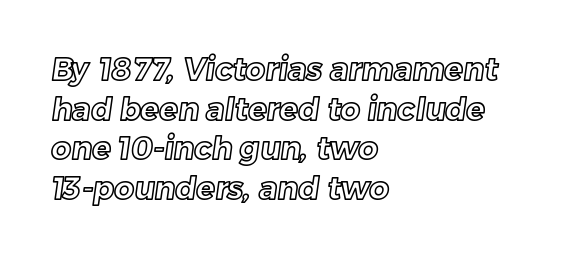
The rag falls on the right side of this text block. The letters sit at their default tracking, neither squeezed nor spread. Is there much room between lines? A standard amount, neither cramped nor airy. Note the varied advance widths — an 'i' is clearly narrower than an 'm'. Lines of text with bare space underneath.
